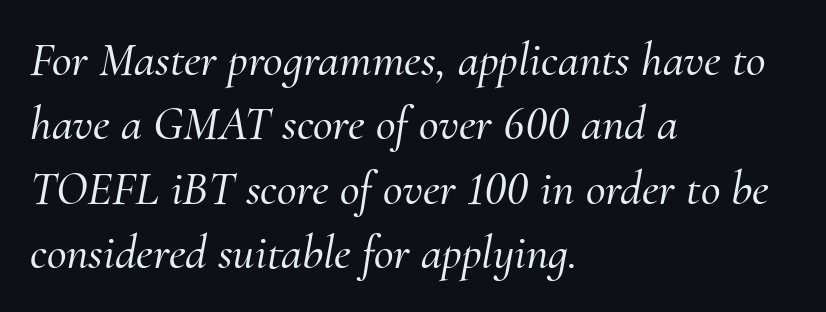
Each word holds together tightly as a unit, with standard inter-letter gaps. Letterform terminals end in serifs throughout the passage. The paragraph shown leans on its left margin. Is this a fixed-width face? No — the glyphs have proportional, varying widths.
